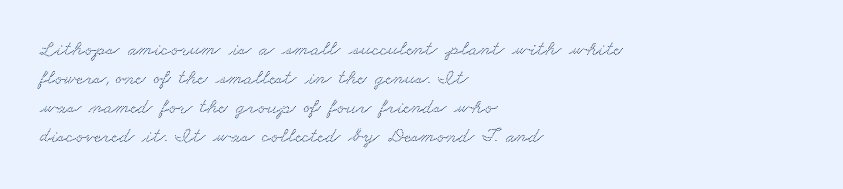
Q: Is the text underlined? A: No.
Q: How is the paragraph aligned? A: Left-aligned.
Q: Is the spacing between letters normal or unusually wide? A: Normal.
Q: Is the spacing between lines tight, normal or loose? A: Normal.
